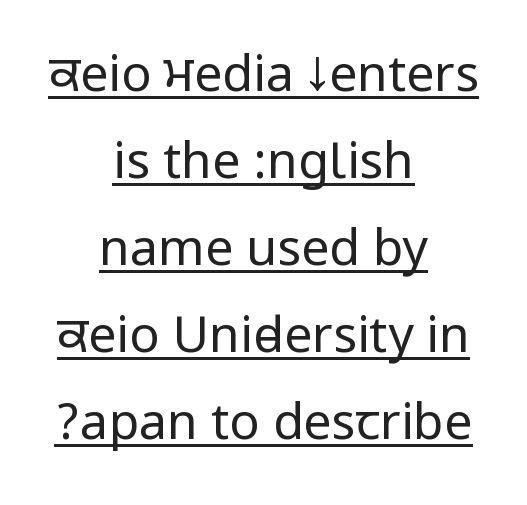
{"serif": "no", "italic": "no", "bold": "no", "weight": "regular", "width": "condensed", "stroke_contrast": "low", "underline": "yes", "align": "center", "line_spacing_ratio": 1.74, "letter_spacing": "normal", "letter_spacing_em": 0.0, "glyph_px": 50}
